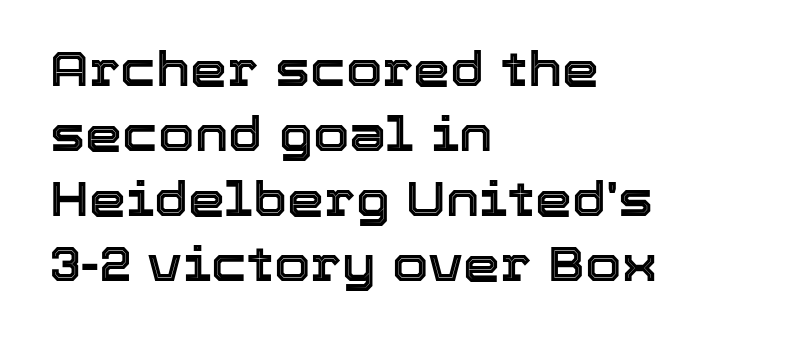
{"italic": "no", "width": "normal", "x_height": "medium", "monospaced": "no", "underline": "no", "align": "left", "line_spacing": "normal", "line_spacing_ratio": 1.38, "letter_spacing": "normal", "letter_spacing_em": 0.0, "glyph_px": 47}
